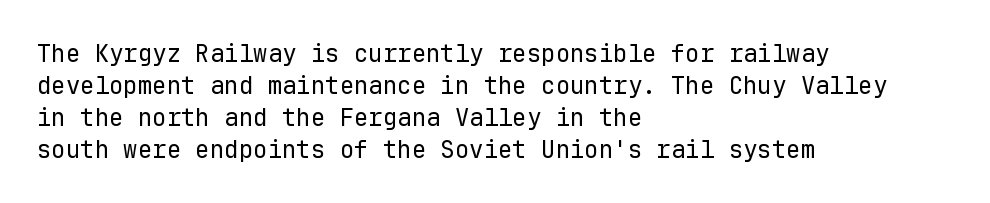
{"italic": "no", "bold": "no", "underline": "no", "align": "left", "line_spacing": "normal", "line_spacing_ratio": 1.33, "letter_spacing": "normal", "letter_spacing_em": 0.0, "glyph_px": 24}
